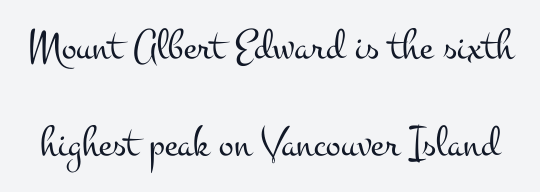
This is not heavy type; no bold has been used. Here the glyphs are tracked normally, forming tight word shapes. The strip under each line holds only bare page. The letters carry serifs — small finishing strokes at the ends of their stems.
